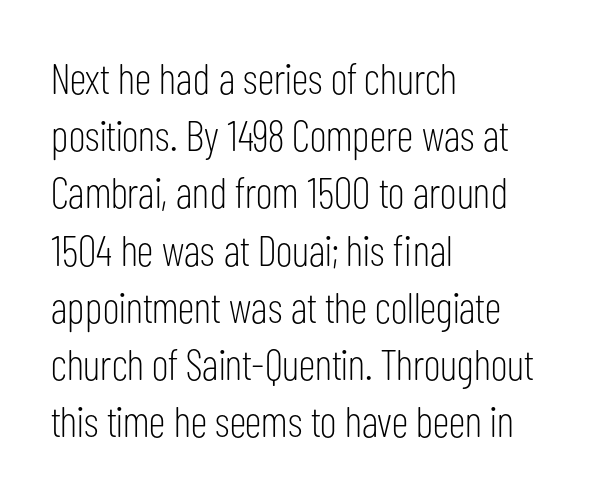
Q: Is the text bold? A: No.
Q: Is the text italic (slanted)? A: No, it is upright.
Q: Is the typeface a serif or a sans-serif typeface? A: Sans-serif.
Q: Is the text underlined? A: No.
Q: How is the paragraph aligned? A: Left-aligned.
Q: Is the spacing between letters normal or unusually wide? A: Normal.
Q: Is the spacing between lines tight, normal or loose? A: Normal.
Q: Width (condensed, normal, or wide)? A: Condensed.
Q: Stroke contrast? A: Low.
Q: x-height? A: Medium.
Q: Monospaced? A: No.
